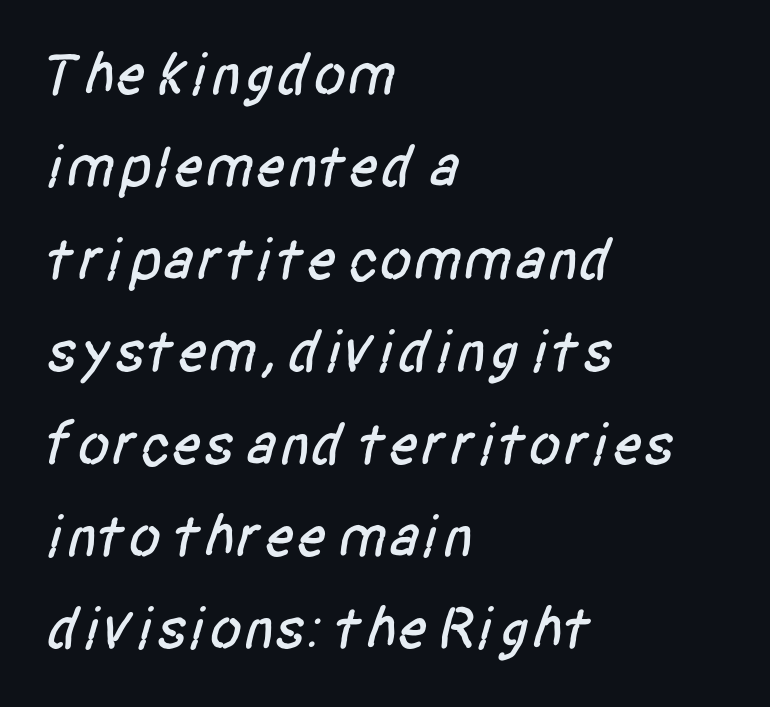
The image shows 60 px condensed sans-serif type; set left-aligned, normal line spacing (1.54x), normal letter spacing, not underlined; low stroke contrast and a large x-height.
